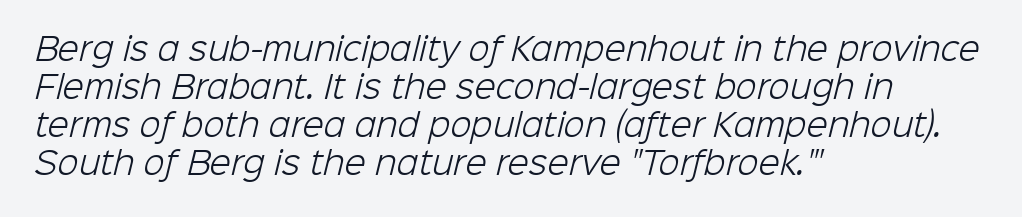
In terms of letterspacing, this is plain default setting. These lines are set flush left with a ragged right edge. These glyphs show unthickened strokes, regular width or finer. The words here are not underlined.
